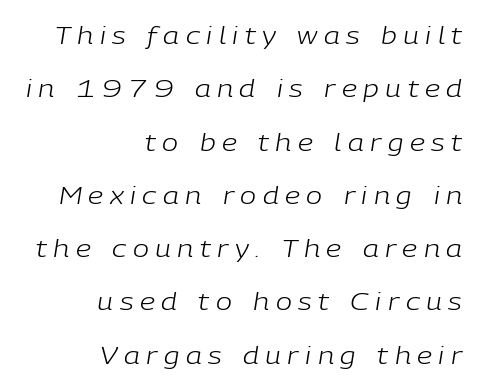
The image shows 24 px text type, italic (leaning right); set right-aligned, loose line spacing (2.22x), unusually wide letter spacing (+0.27 em), not underlined.
